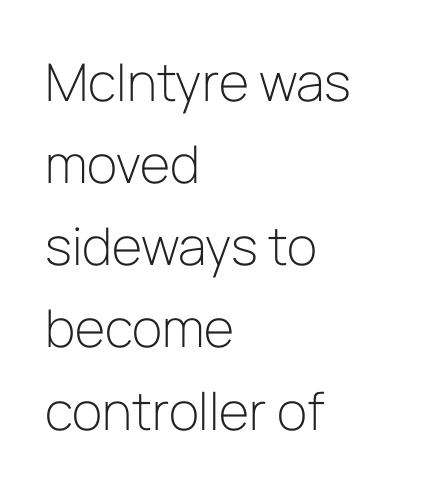
The image shows 52 px light sans-serif type, upright; set left-aligned, normal line spacing (1.58x), normal letter spacing, not underlined; low stroke contrast and a medium x-height.
